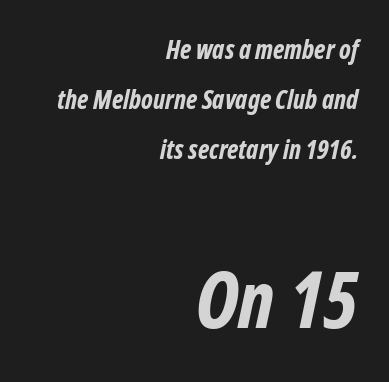
Q: Is the text bold? A: Yes.
Q: Is the typeface a serif or a sans-serif typeface? A: Sans-serif.
Q: Is the text underlined? A: No.
Q: How is the paragraph aligned? A: Right-aligned.
Q: Is the spacing between letters normal or unusually wide? A: Normal.
Q: Is the spacing between lines tight, normal or loose? A: Loose.
Q: Which block of text is set in a larger size, the first (top) or the second (bottom)? A: The second (bottom) one.
Q: Width (condensed, normal, or wide)? A: Condensed.
Q: Stroke contrast? A: Low.
Q: x-height? A: Medium.
Q: Monospaced? A: No.
